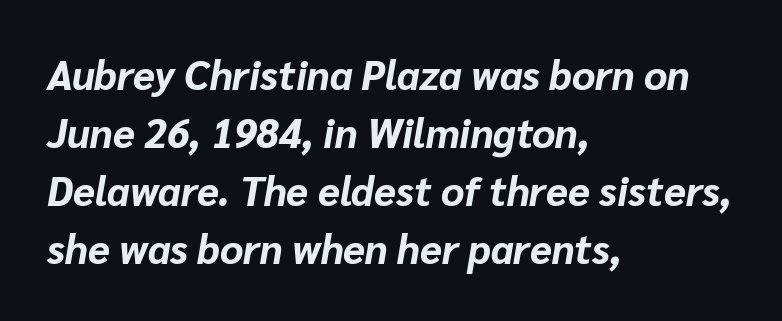
Q: Is the text bold? A: Yes.
Q: Is the text italic (slanted)? A: Yes, it leans right by about 10 degrees.
Q: Is the text underlined? A: No.
Q: How is the paragraph aligned? A: Left-aligned.
Q: Is the spacing between letters normal or unusually wide? A: Normal.
Q: Is the spacing between lines tight, normal or loose? A: Normal.
Q: Width (condensed, normal, or wide)? A: Normal.
Q: Stroke contrast? A: Low.
Q: x-height? A: Medium.
Q: Monospaced? A: No.
